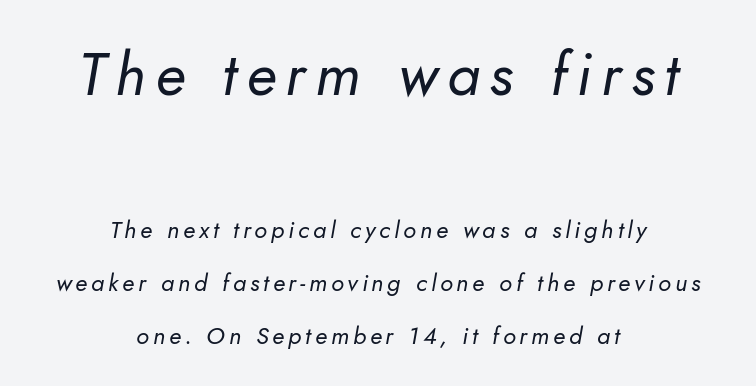
The image shows 60 px regular-weight type, italic (leaning right); set centered, loose line spacing (2.2x), not underlined; the first (top) block is 2.5x larger; low stroke contrast and a small x-height.
